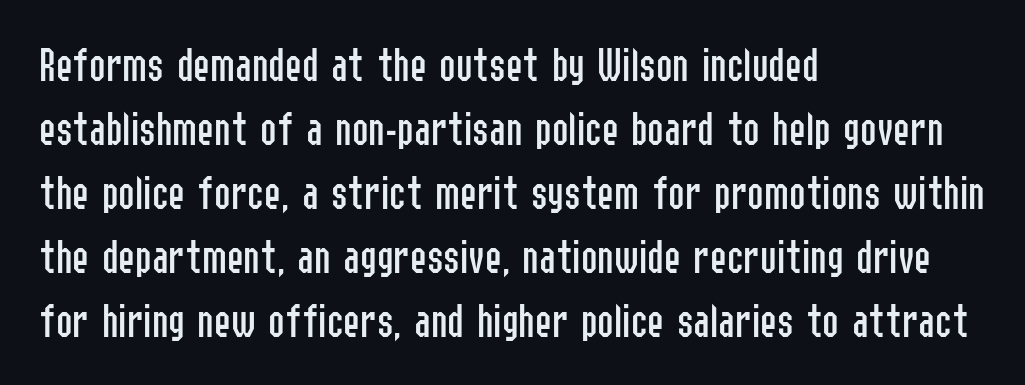
The image shows 50 px regular-weight, condensed sans-serif type, upright; set left-aligned, normal line spacing (1.28x), normal letter spacing, not underlined; low stroke contrast and a medium x-height.
